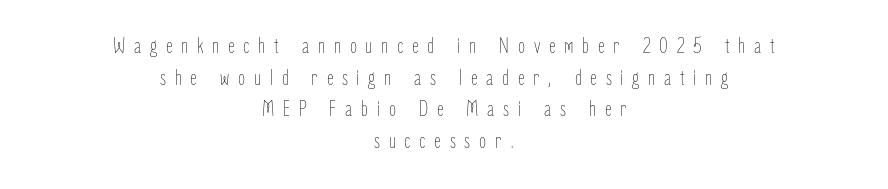
{"italic": "no", "bold": "no", "underline": "no", "align": "center", "line_spacing": "normal", "line_spacing_ratio": 1.38, "letter_spacing": "wide", "letter_spacing_em": 0.38, "glyph_px": 23}
